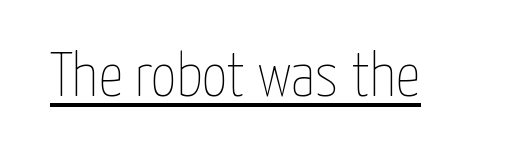
The image shows 62 px thin, condensed type, upright; set normal letter spacing, underlined; low stroke contrast and a medium x-height.
